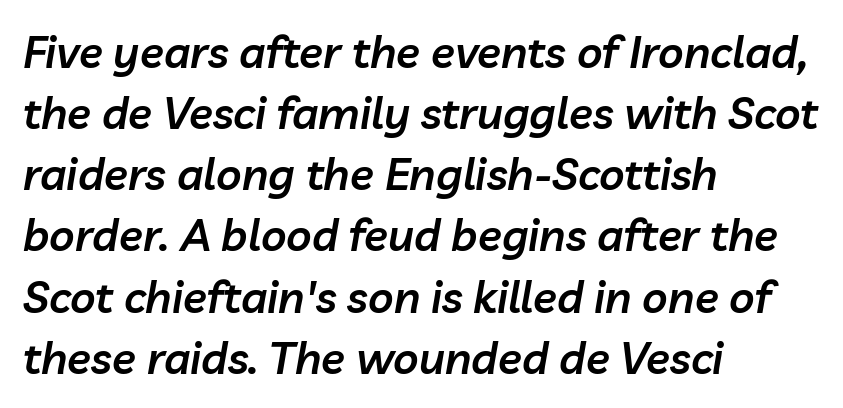
{"italic": "yes", "lean": "right", "slant_degrees": 10, "bold": "semi", "weight": "semibold", "width": "normal", "stroke_contrast": "low", "x_height": "medium", "monospaced": "no", "underline": "no", "align": "left", "line_spacing": "normal", "line_spacing_ratio": 1.39, "letter_spacing": "normal", "letter_spacing_em": 0.0, "glyph_px": 44}
